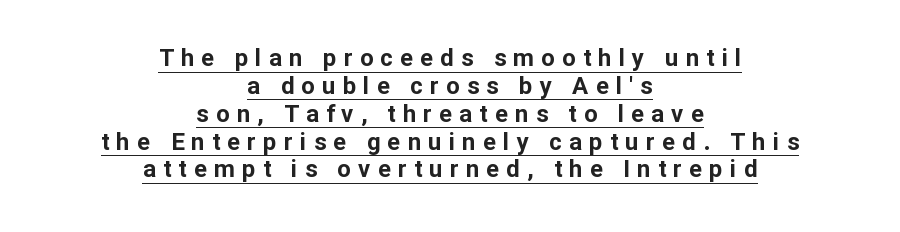
The image shows 24 px bold type, upright; set centered, line spacing 1.16x, unusually wide letter spacing (+0.3 em), underlined.
